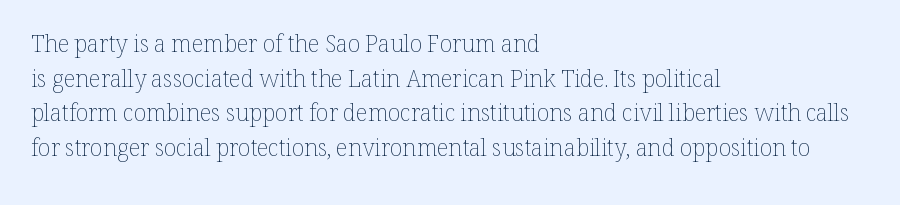
{"italic": "no", "bold": "no", "underline": "no", "align": "left", "line_spacing": "normal", "line_spacing_ratio": 1.51, "letter_spacing": "normal", "letter_spacing_em": 0.0, "glyph_px": 23}
